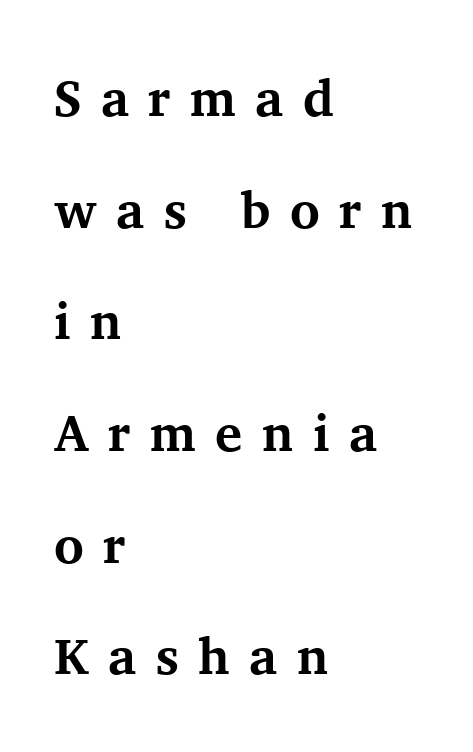
Each glyph is drawn with heavy, bold strokes. Note: serifs present on the glyphs. Spacing between characters has been opened up far beyond the box default. The typography opts for an upright posture over an oblique one. The zone under the glyphs is completely vacant.
